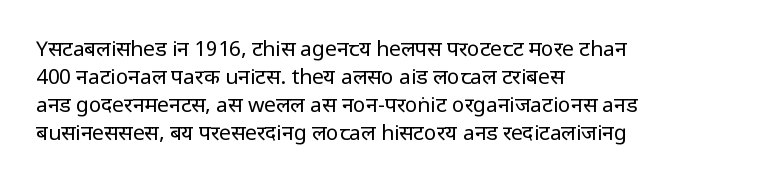
The image shows 21 px text type, upright; set left-aligned, normal line spacing (1.34x), normal letter spacing, not underlined.
